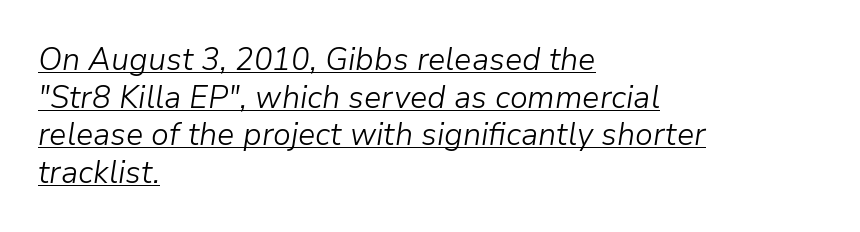
The image shows 31 px light type, italic (leaning right); set left-aligned, line spacing 1.21x, normal letter spacing, underlined; low stroke contrast and a medium x-height.
